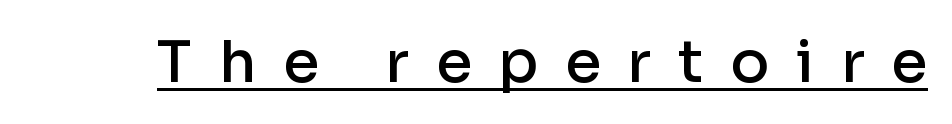
Words appear elongated and porous because spacing is wide. The letters advance in unequal steps, a hallmark of proportional type. The glyphs in this specimen are sans serif. A fair bit of extra ink — the face is semibold, not bold. A typesetter would mark this as roman, not italic.
